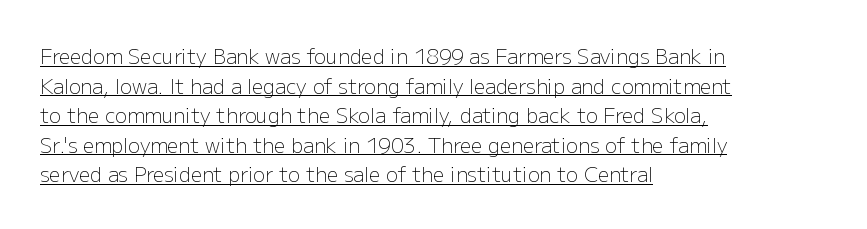
The image shows 20 px text type, upright; set left-aligned, normal line spacing (1.48x), normal letter spacing, underlined.
